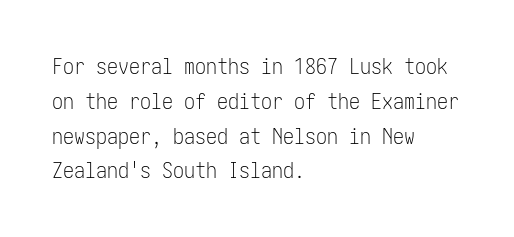
{"italic": "no", "bold": "no", "underline": "no", "align": "left", "line_spacing": "normal", "line_spacing_ratio": 1.58, "letter_spacing": "normal", "letter_spacing_em": 0.0, "glyph_px": 22}
